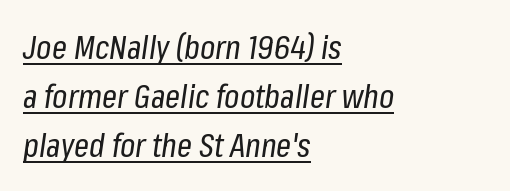
Q: Is the text bold? A: No.
Q: Is the text italic (slanted)? A: Yes, it leans right by about 8 degrees.
Q: Is the text underlined? A: Yes.
Q: How is the paragraph aligned? A: Left-aligned.
Q: Is the spacing between letters normal or unusually wide? A: Normal.
Q: Is the spacing between lines tight, normal or loose? A: Normal.
Q: Width (condensed, normal, or wide)? A: Condensed.
Q: Stroke contrast? A: Low.
Q: x-height? A: Medium.
Q: Monospaced? A: No.
